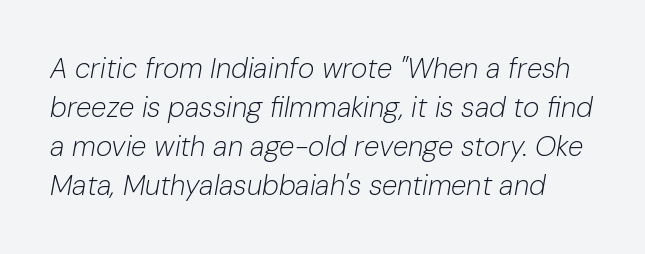
Would a proofreader flag this as italicized? Yes. Letters rest on an invisible, unmarked baseline. Compared with typical body copy, the letter spacing here is the same. The font sits on the lighter half of the weight spectrum, regular included. Is this a fixed-width face? No — the glyphs have proportional, varying widths.
